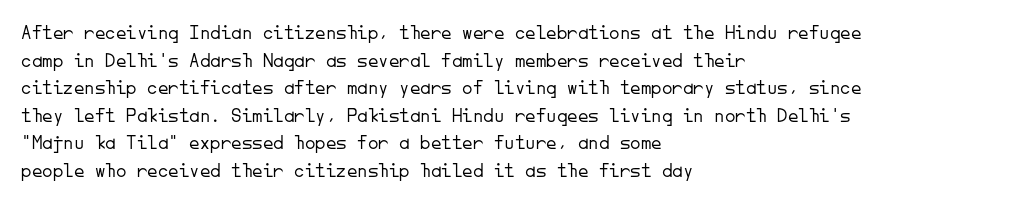
{"italic": "no", "bold": "no", "underline": "no", "align": "left", "line_spacing": "normal", "line_spacing_ratio": 1.31, "letter_spacing": "normal", "letter_spacing_em": 0.0, "glyph_px": 21}
